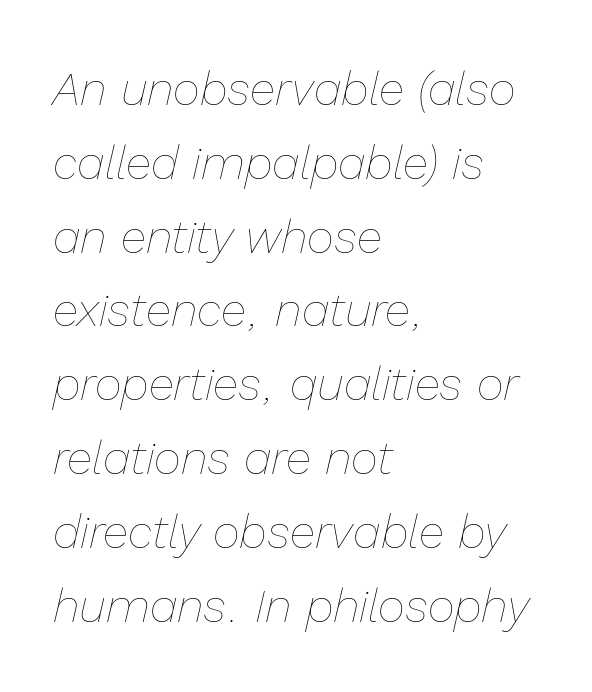
Students, note that the glyphs here touch the page at normal intervals. Compared with ordinary roman type, these characters are visibly tilted. Ink coverage per letter is moderate at most. Underline: absent. Typeset ragged right — the left edge is the straight one. The face used here is proportionally spaced, like ordinary book or web type.
